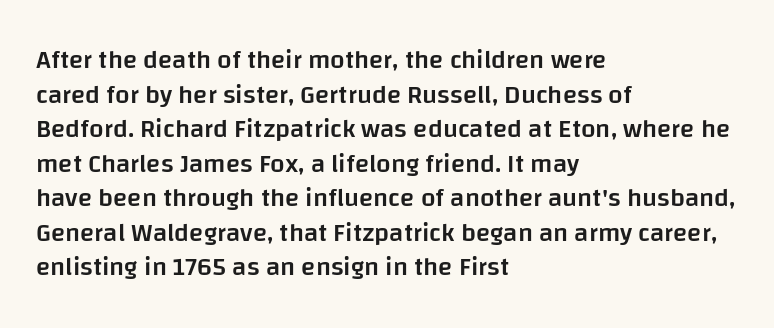
{"italic": "no", "bold": "semi", "underline": "no", "align": "left", "line_spacing": "normal", "line_spacing_ratio": 1.33, "letter_spacing": "normal", "letter_spacing_em": 0.0, "glyph_px": 26}
